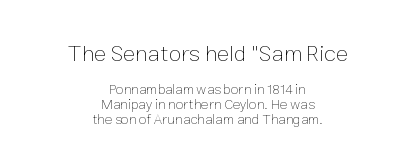
Q: Is the text bold? A: No.
Q: Is the text italic (slanted)? A: No, it is upright.
Q: Is the text underlined? A: No.
Q: How is the paragraph aligned? A: Centered.
Q: Is the spacing between letters normal or unusually wide? A: Normal.
Q: Is the spacing between lines tight, normal or loose? A: Tight.
Q: Which block of text is set in a larger size, the first (top) or the second (bottom)? A: The first (top) one.
